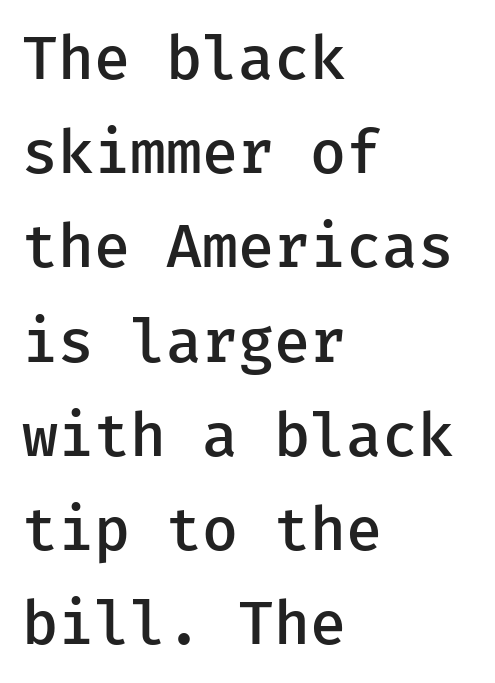
{"serif": "no", "italic": "no", "bold": "semi", "weight": "semibold", "width": "normal", "stroke_contrast": "low", "x_height": "medium", "underline": "no", "align": "left", "line_spacing": "normal", "line_spacing_ratio": 1.57, "letter_spacing": "normal", "letter_spacing_em": 0.0, "glyph_px": 60}
